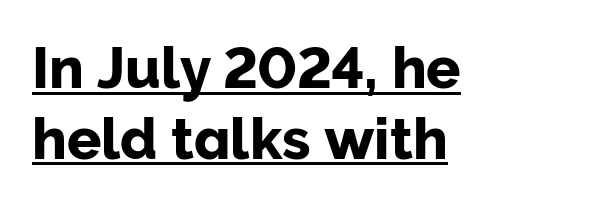
{"serif": "no", "italic": "no", "width": "normal", "stroke_contrast": "low", "x_height": "medium", "monospaced": "no", "underline": "yes", "align": "left", "line_spacing_ratio": 1.24, "letter_spacing": "normal", "letter_spacing_em": 0.0, "glyph_px": 57}
